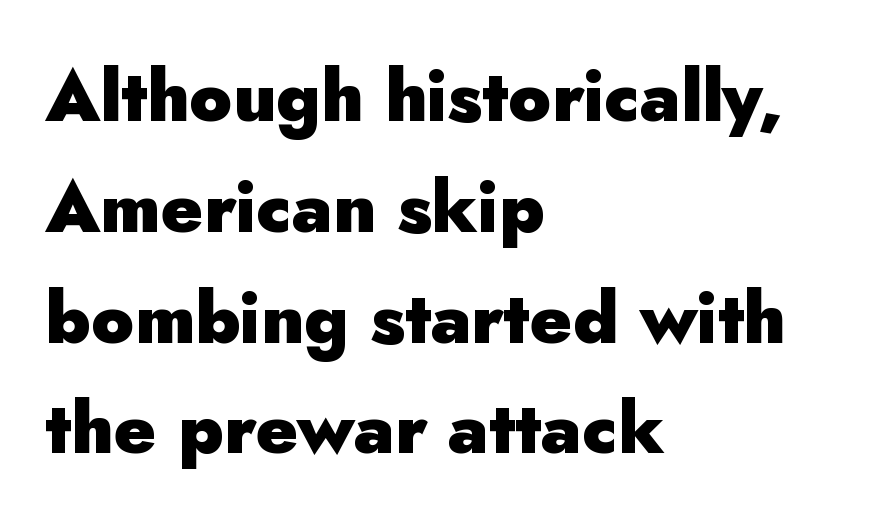
Q: Is the text bold? A: Yes.
Q: Is the text italic (slanted)? A: No, it is upright.
Q: Is the typeface a serif or a sans-serif typeface? A: Sans-serif.
Q: Is the text underlined? A: No.
Q: How is the paragraph aligned? A: Left-aligned.
Q: Is the spacing between letters normal or unusually wide? A: Normal.
Q: Is the spacing between lines tight, normal or loose? A: Normal.
Q: Width (condensed, normal, or wide)? A: Normal.
Q: Stroke contrast? A: Low.
Q: x-height? A: Small.
Q: Monospaced? A: No.
